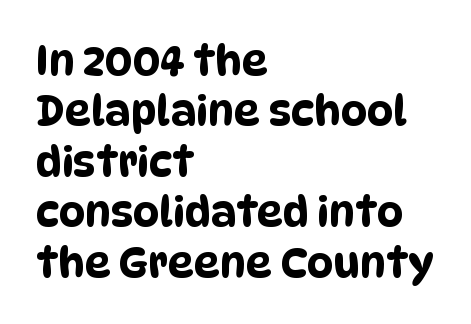
Q: Is the typeface a serif or a sans-serif typeface? A: Sans-serif.
Q: Is the text underlined? A: No.
Q: How is the paragraph aligned? A: Left-aligned.
Q: Is the spacing between letters normal or unusually wide? A: Normal.
Q: Width (condensed, normal, or wide)? A: Condensed.
Q: Stroke contrast? A: Low.
Q: x-height? A: Large.
Q: Monospaced? A: No.
